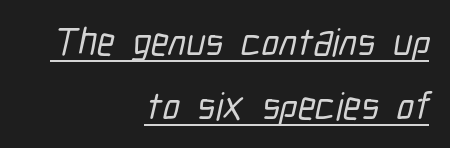
Q: Is the typeface a serif or a sans-serif typeface? A: Sans-serif.
Q: Is the text underlined? A: Yes.
Q: How is the paragraph aligned? A: Right-aligned.
Q: Is the spacing between letters normal or unusually wide? A: Normal.
Q: Is the spacing between lines tight, normal or loose? A: Normal.
Q: Width (condensed, normal, or wide)? A: Condensed.
Q: Stroke contrast? A: Low.
Q: x-height? A: Medium.
Q: Monospaced? A: No.
